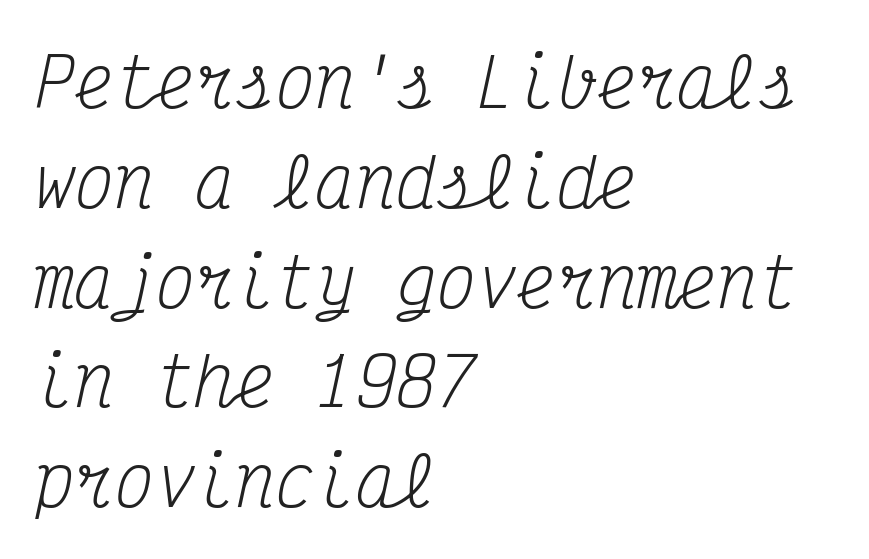
Q: Is the text bold? A: No.
Q: Is the text italic (slanted)? A: Yes, it leans right by about 12 degrees.
Q: Is the typeface a serif or a sans-serif typeface? A: Serif.
Q: Is the text underlined? A: No.
Q: How is the paragraph aligned? A: Left-aligned.
Q: Is the spacing between letters normal or unusually wide? A: Normal.
Q: Is the spacing between lines tight, normal or loose? A: Normal.
Q: Width (condensed, normal, or wide)? A: Condensed.
Q: Stroke contrast? A: Medium.
Q: x-height? A: Medium.
Q: Monospaced? A: Yes.
